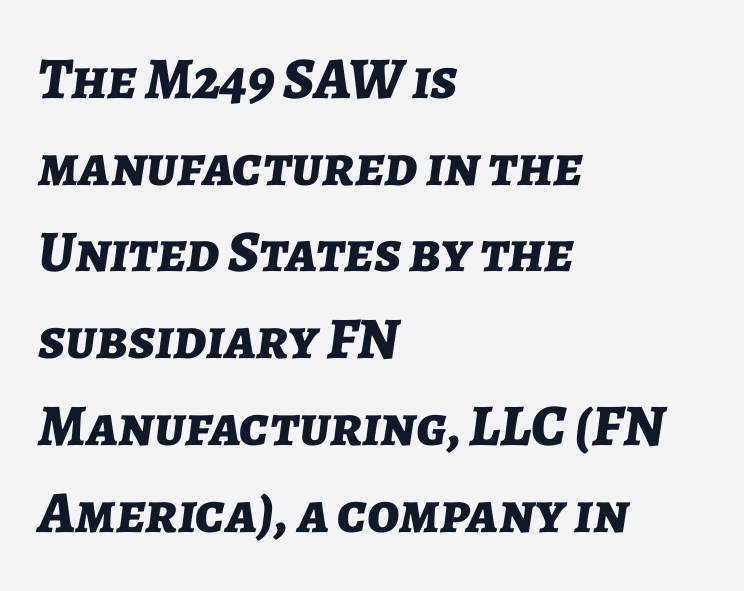
The image shows 59 px bold type, italic (leaning right); set left-aligned, normal line spacing (1.47x), normal letter spacing, not underlined; low stroke contrast and a medium x-height.
